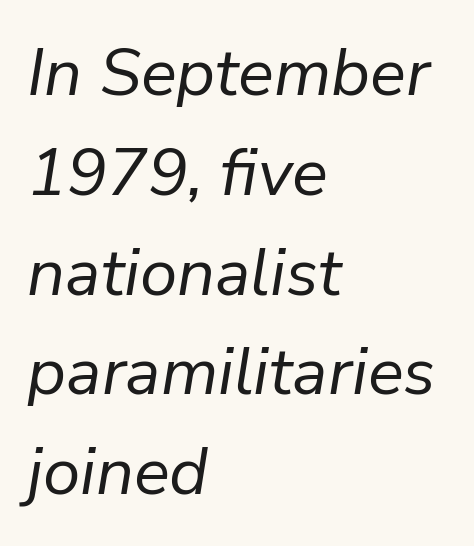
Q: Is the text bold? A: No.
Q: Is the text italic (slanted)? A: Yes, it leans right by about 9 degrees.
Q: Is the text underlined? A: No.
Q: How is the paragraph aligned? A: Left-aligned.
Q: Is the spacing between letters normal or unusually wide? A: Normal.
Q: Is the spacing between lines tight, normal or loose? A: Normal.
Q: Width (condensed, normal, or wide)? A: Normal.
Q: Stroke contrast? A: Low.
Q: x-height? A: Medium.
Q: Monospaced? A: No.
